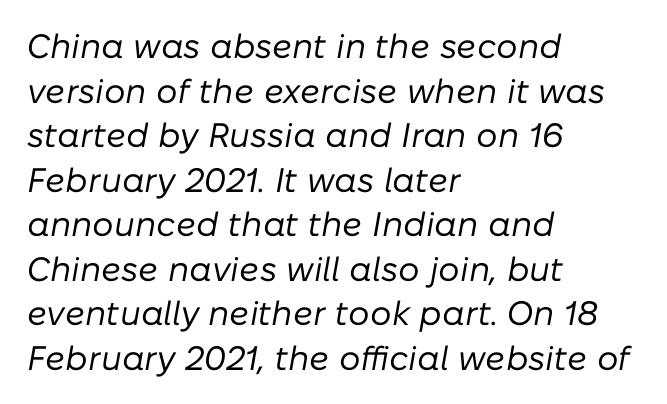
Q: Is the text bold? A: No.
Q: Is the text italic (slanted)? A: Yes, it leans right by about 10 degrees.
Q: Is the text underlined? A: No.
Q: How is the paragraph aligned? A: Left-aligned.
Q: Is the spacing between letters normal or unusually wide? A: Normal.
Q: Is the spacing between lines tight, normal or loose? A: Normal.
Q: Width (condensed, normal, or wide)? A: Normal.
Q: Stroke contrast? A: Low.
Q: x-height? A: Medium.
Q: Monospaced? A: No.
